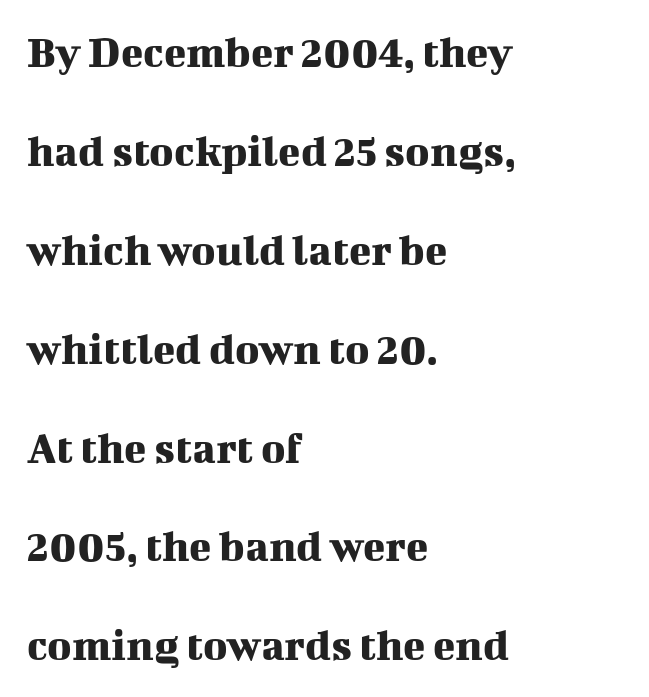
In terms of letterform style, serifs are clearly present. Proportional: the letters do not fall into vertical columns. Does extra space separate the letters? No, they use regular spacing. Nobody drew a line under any word here. Leading is clearly above the norm, producing a sparse column. Notice how the passage keeps a crisp vertical edge on the left only.
